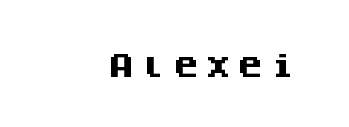
{"italic": "no", "bold": "yes", "underline": "no", "glyph_px": 27}
